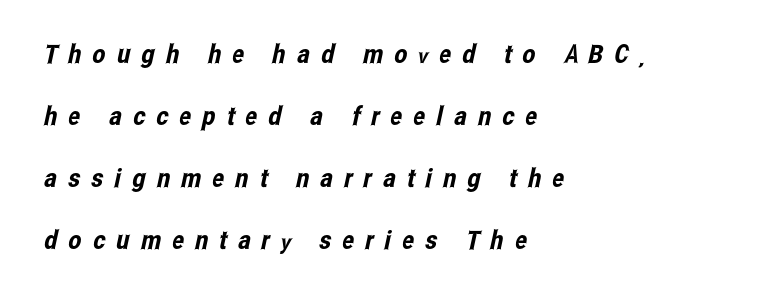
Honestly, there is no underline to notice here at all. Tracking value appears strongly positive — letters spread wide. Leftover space on each line is placed entirely after the last word. In terms of leading, this rendering errs on the spacious side.
